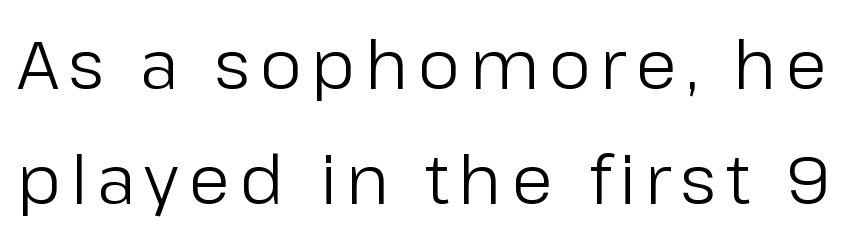
The image shows 67 px regular-weight sans-serif type, upright; set line spacing 1.72x, not underlined; low stroke contrast and a medium x-height.
